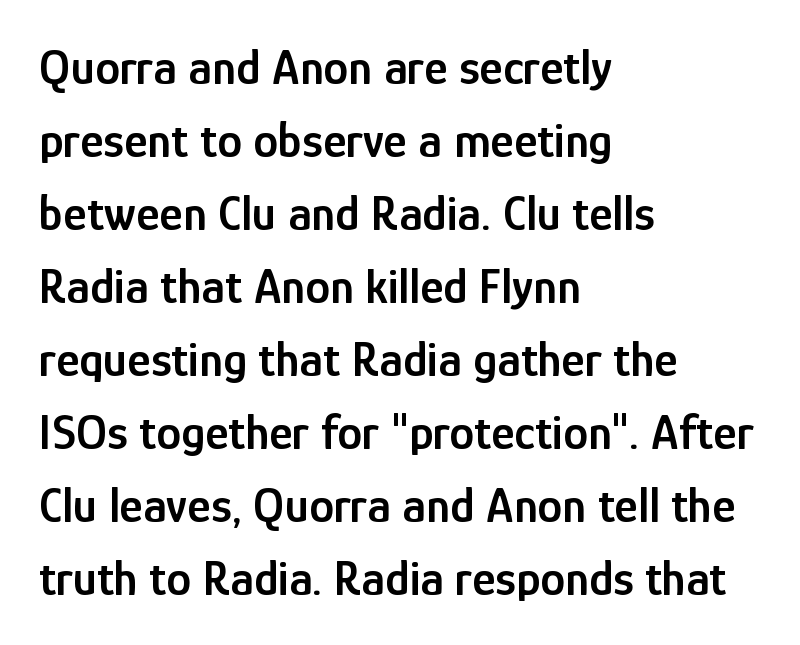
Q: Is the text bold? A: Semi-bold.
Q: Is the text italic (slanted)? A: No, it is upright.
Q: Is the typeface a serif or a sans-serif typeface? A: Sans-serif.
Q: Is the text underlined? A: No.
Q: How is the paragraph aligned? A: Left-aligned.
Q: Is the spacing between letters normal or unusually wide? A: Normal.
Q: Is the spacing between lines tight, normal or loose? A: Normal.
Q: Width (condensed, normal, or wide)? A: Condensed.
Q: Stroke contrast? A: Low.
Q: x-height? A: Medium.
Q: Monospaced? A: No.
